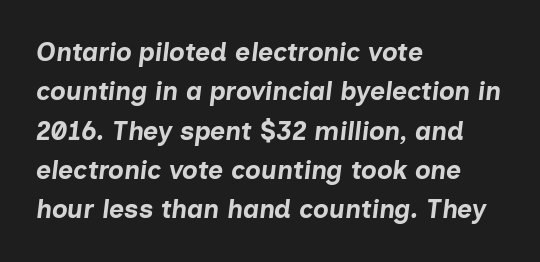
Q: Is the text bold? A: Yes.
Q: Is the text italic (slanted)? A: Yes, it leans right by about 7 degrees.
Q: Is the text underlined? A: No.
Q: How is the paragraph aligned? A: Left-aligned.
Q: Is the spacing between letters normal or unusually wide? A: Normal.
Q: Is the spacing between lines tight, normal or loose? A: Normal.
